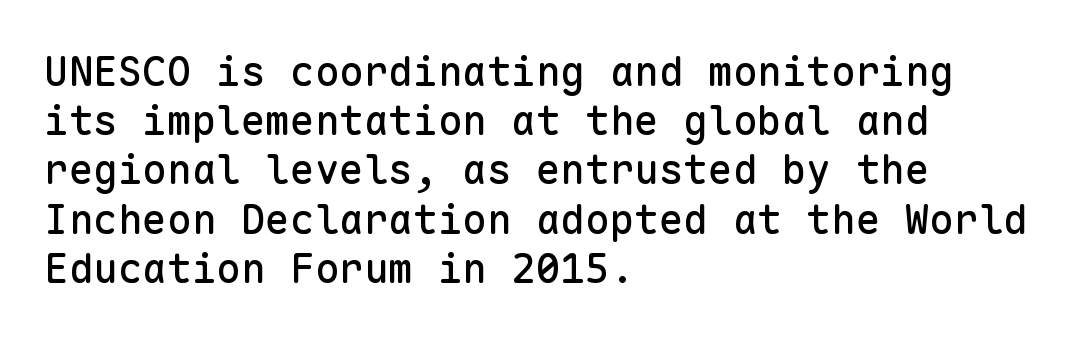
Note the uniform advance width — an 'i' takes as much space as an 'm'. Ordinary non-slanted type is in use. The paragraph has a hard left edge and a soft right edge. Standard letterfit; no display-style spreading of the glyphs. Letterform terminals end flat and unadorned throughout the passage. No word sits above an underline.
